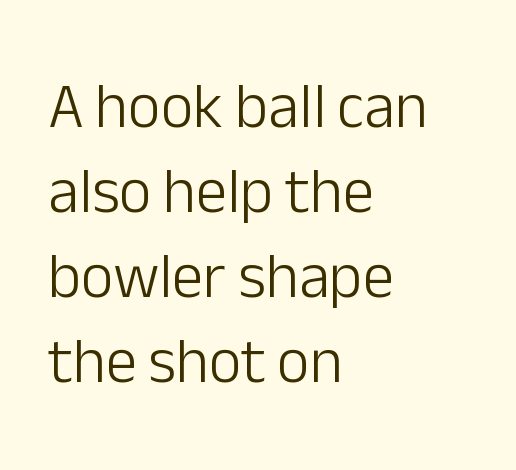
Descenders are the only things crossing below the line. Interline gaps are of average width in this sample. If you drew a ruler down the left edge, every line would touch it. The font family rendered here belongs to the sans-serif group.
